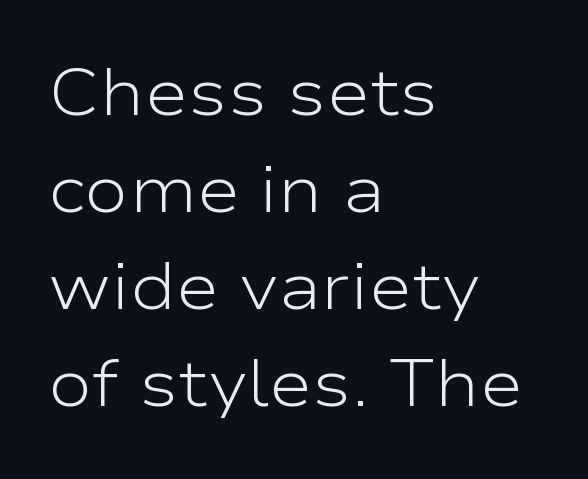
The image shows 66 px light, wide sans-serif type, upright; set left-aligned, normal line spacing (1.47x), normal letter spacing, not underlined; low stroke contrast and a medium x-height.
